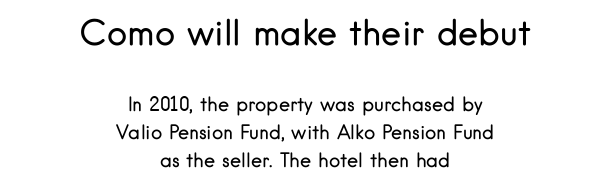
Q: Is the text bold? A: No.
Q: Is the text italic (slanted)? A: No, it is upright.
Q: Is the typeface a serif or a sans-serif typeface? A: Sans-serif.
Q: Is the text underlined? A: No.
Q: How is the paragraph aligned? A: Centered.
Q: Is the spacing between letters normal or unusually wide? A: Normal.
Q: Is the spacing between lines tight, normal or loose? A: Normal.
Q: Which block of text is set in a larger size, the first (top) or the second (bottom)? A: The first (top) one.
Q: Width (condensed, normal, or wide)? A: Normal.
Q: Stroke contrast? A: Low.
Q: x-height? A: Small.
Q: Monospaced? A: No.
